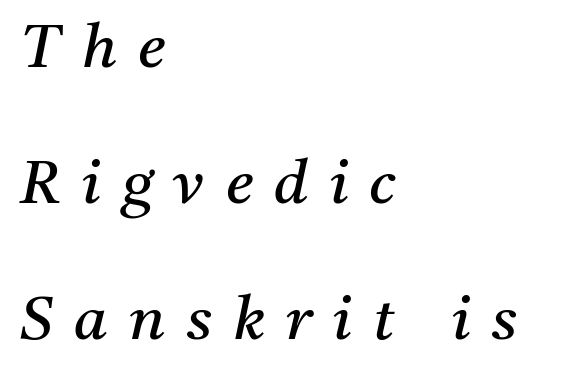
Q: Is the text bold? A: No.
Q: Is the text italic (slanted)? A: Yes, it leans right by about 11 degrees.
Q: Is the typeface a serif or a sans-serif typeface? A: Serif.
Q: Is the text underlined? A: No.
Q: How is the paragraph aligned? A: Left-aligned.
Q: Is the spacing between letters normal or unusually wide? A: Unusually wide.
Q: Is the spacing between lines tight, normal or loose? A: Loose.
Q: Width (condensed, normal, or wide)? A: Normal.
Q: Stroke contrast? A: Medium.
Q: x-height? A: Medium.
Q: Monospaced? A: No.
